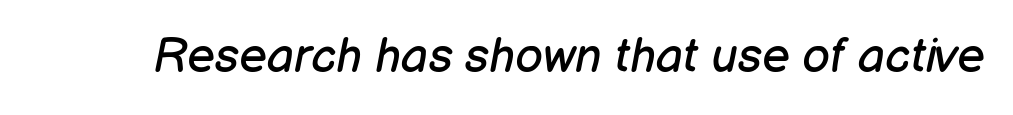
Q: Is the text bold? A: No.
Q: Is the text italic (slanted)? A: Yes, it leans right by about 12 degrees.
Q: Is the text underlined? A: No.
Q: Is the spacing between letters normal or unusually wide? A: Normal.
Q: Width (condensed, normal, or wide)? A: Normal.
Q: Stroke contrast? A: Low.
Q: x-height? A: Medium.
Q: Monospaced? A: No.
